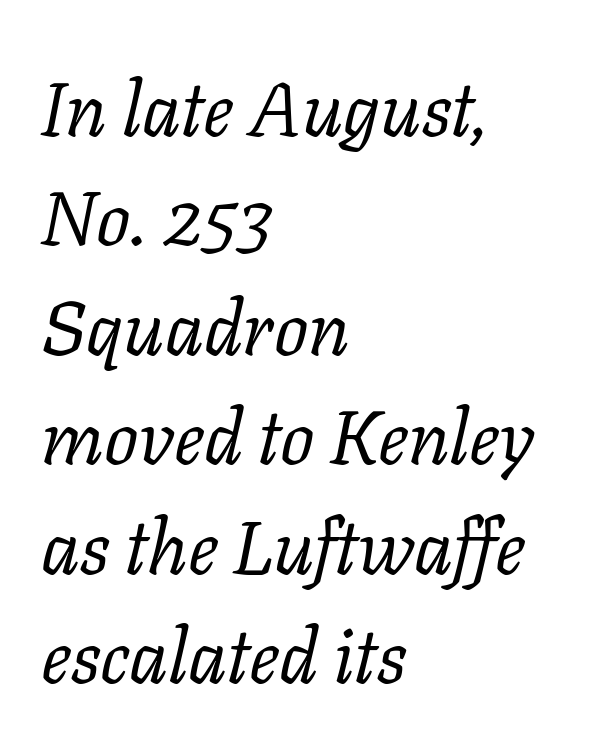
{"serif": "yes", "italic": "yes", "lean": "right", "slant_degrees": 11, "bold": "no", "weight": "regular", "width": "normal", "stroke_contrast": "low", "x_height": "medium", "monospaced": "no", "underline": "no", "align": "left", "line_spacing": "normal", "line_spacing_ratio": 1.44, "letter_spacing": "normal", "letter_spacing_em": 0.0, "glyph_px": 76}
